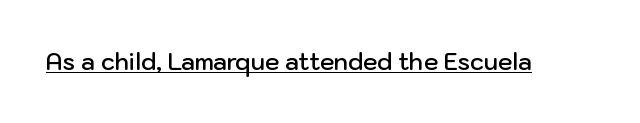
The image shows 23 px text type, upright; set normal letter spacing, underlined.
